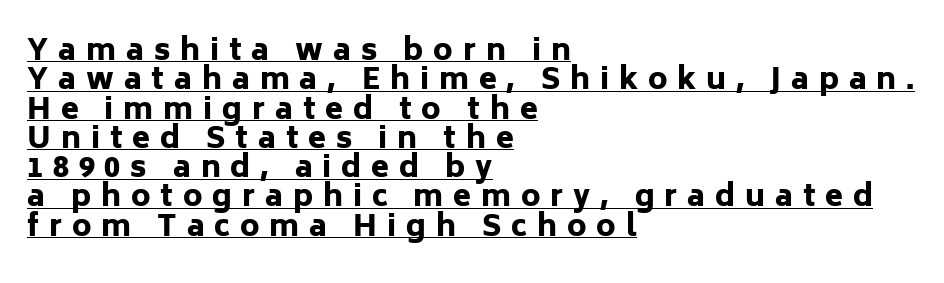
{"serif": "no", "italic": "no", "bold": "yes", "weight": "heavy", "width": "normal", "stroke_contrast": "low", "x_height": "medium", "monospaced": "no", "underline": "yes", "align": "left", "line_spacing": "tight", "line_spacing_ratio": 1.01, "letter_spacing": "wide", "letter_spacing_em": 0.34, "glyph_px": 29}
